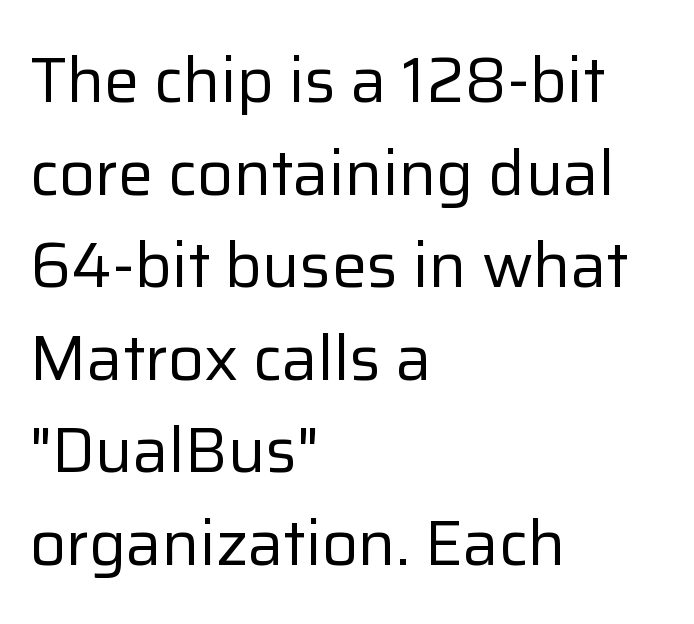
Q: Is the text bold? A: No.
Q: Is the text italic (slanted)? A: No, it is upright.
Q: Is the typeface a serif or a sans-serif typeface? A: Sans-serif.
Q: Is the text underlined? A: No.
Q: How is the paragraph aligned? A: Left-aligned.
Q: Is the spacing between letters normal or unusually wide? A: Normal.
Q: Is the spacing between lines tight, normal or loose? A: Normal.
Q: Width (condensed, normal, or wide)? A: Normal.
Q: Stroke contrast? A: Low.
Q: x-height? A: Medium.
Q: Monospaced? A: No.
